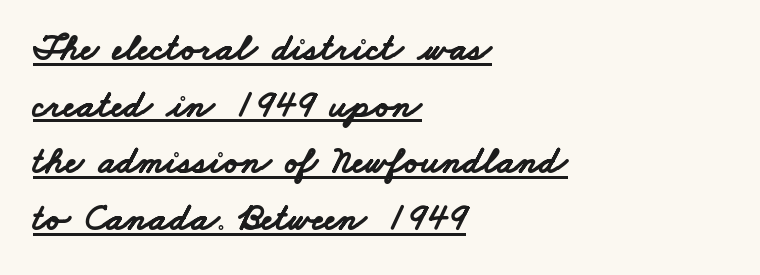
The face used here is a sans, in the tradition of grotesques and geometrics. Leading: standard. A continuous stroke trails under the words, as in a hyperlink. The strokes are fattened all the way to bold. Students, note that the glyphs here touch the page at normal intervals.
